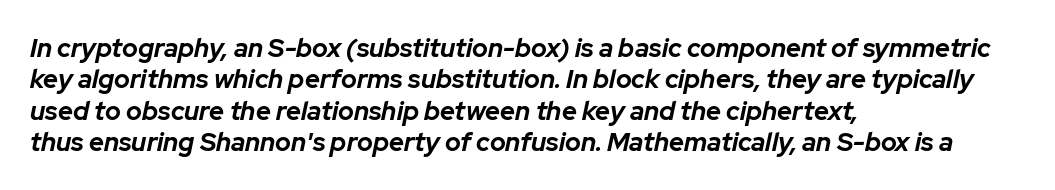
Q: Is the text bold? A: Yes.
Q: Is the text italic (slanted)? A: Yes, it leans right by about 12 degrees.
Q: Is the text underlined? A: No.
Q: How is the paragraph aligned? A: Left-aligned.
Q: Is the spacing between letters normal or unusually wide? A: Normal.
